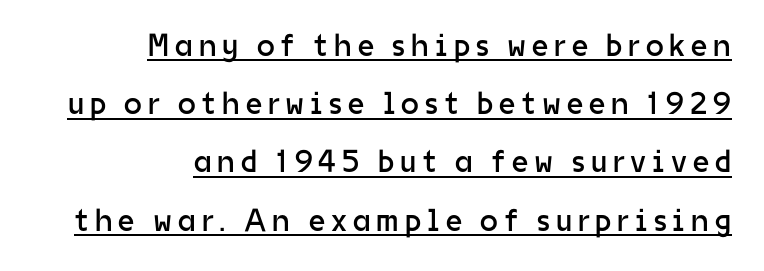
Q: Is the text bold? A: No.
Q: Is the text italic (slanted)? A: No, it is upright.
Q: Is the typeface a serif or a sans-serif typeface? A: Sans-serif.
Q: Is the text underlined? A: Yes.
Q: How is the paragraph aligned? A: Right-aligned.
Q: Width (condensed, normal, or wide)? A: Normal.
Q: Stroke contrast? A: Low.
Q: x-height? A: Medium.
Q: Monospaced? A: No.
